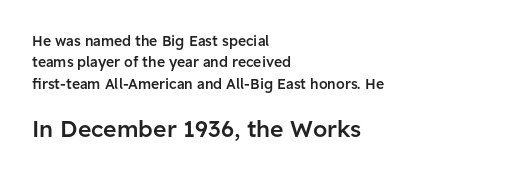
The image shows 23 px text type, upright; set left-aligned, normal line spacing (1.52x), normal letter spacing, not underlined; the second (bottom) block is 1.64x larger.
